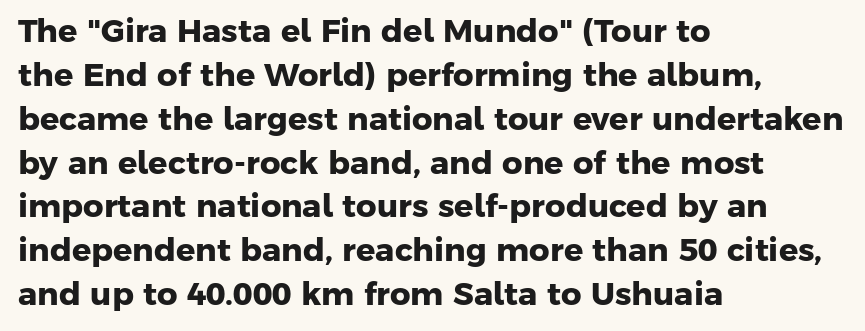
The foot of each line stays bare and open. Here the designer chose a conventional face with non-uniform glyph widths. Inter-character spacing is left at the font's built-in metrics. The rag falls on the right side of this text block. A full-strength bold gives these letters their thick strokes. A sans-serif font was chosen for this passage.
